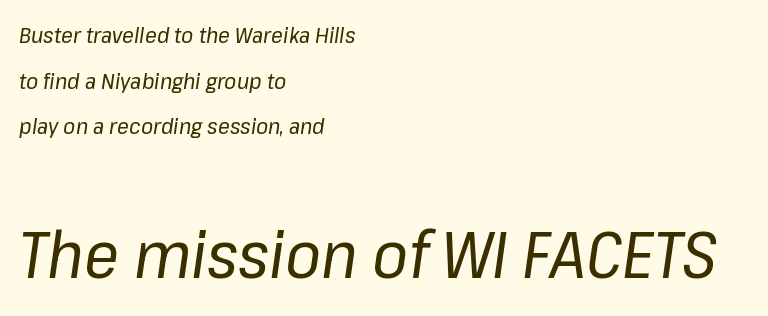
Stems here are at most as thick as an everyday book face. Where is the straight margin? On the left. The letters in the lower block stand taller than those in the block above. The rendering uses natural spacing where letterforms have individual widths. Does extra space separate the letters? No, they use regular spacing. A typesetter would call this leading open, well beyond the default.
